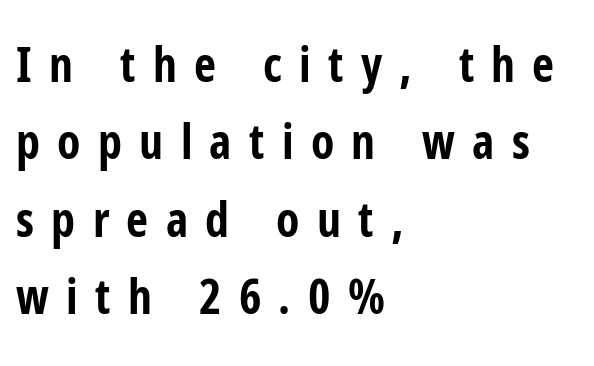
These lines are composed in type without serifs. Bare-footed words on every line. The gaps between neighbouring characters are conspicuously large. This block has exactly the height ordinary leading produces. A dark, heavy texture on the line: the type is bold. If you drew a ruler down the left edge, every line would touch it.
